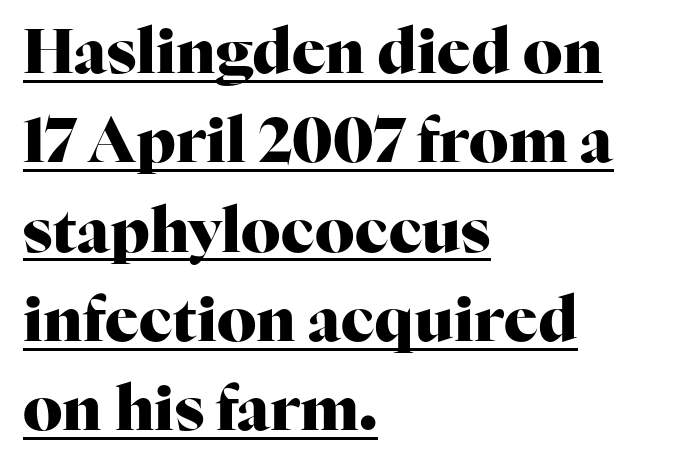
Observe the ordinary spacing: letters are neighbours, not strangers. If you measured baseline to baseline, you'd find a middling distance. What kind of face is this? One with serifs. Does the weight exceed regular? Yes, all the way to bold. These lines stack with their left ends in a neat column. Underlined type.
